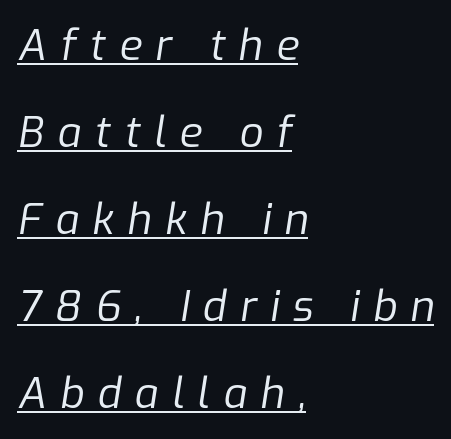
The image shows 42 px regular-weight type, italic (leaning right); set left-aligned, loose line spacing (2.07x), unusually wide letter spacing (+0.32 em), underlined; low stroke contrast and a medium x-height.
